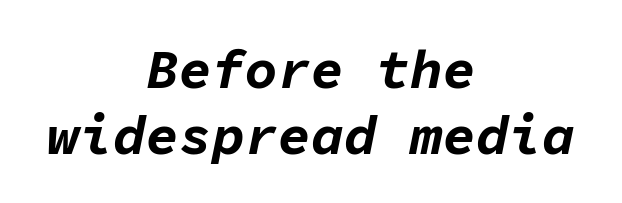
The image shows 55 px bold type, italic (leaning right), monospaced; set centered, line spacing 1.2x, normal letter spacing, not underlined; low stroke contrast and a medium x-height.
